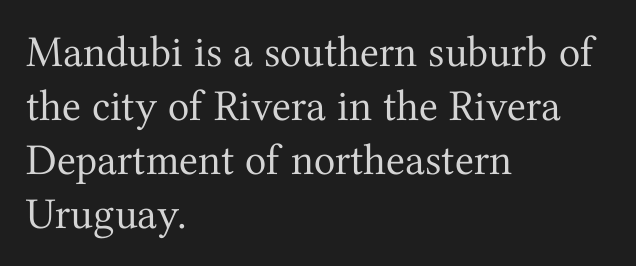
The paragraph has a hard left edge and a soft right edge. A typesetter would mark this as roman, not italic. Proportional: the letters do not fall into vertical columns. This sample uses plain, unmodified letter spacing. No letter is thick-stroked: the sample isn't bold.
